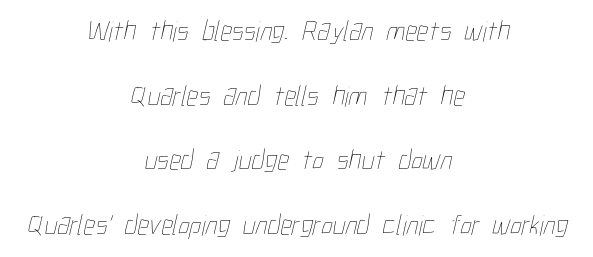
The face looks like a standard text weight, possibly lighter. Compared with typical body copy, the letter spacing here is the same. Glance below the letters and you will spot only blank space. You could not count columns in this text — the font is proportionally spaced. Horizontal bands of white between lines are thick stripes. The paragraph shown floats in the horizontal middle.
